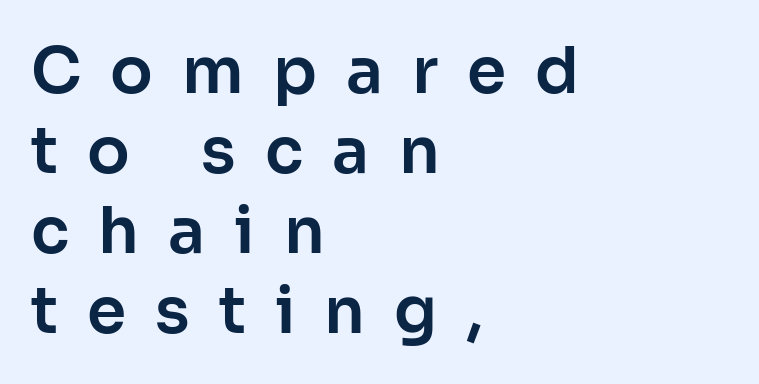
The image shows 63 px sans-serif type, upright; set left-aligned, normal line spacing (1.27x), unusually wide letter spacing (+0.46 em), not underlined; low stroke contrast and a medium x-height.
